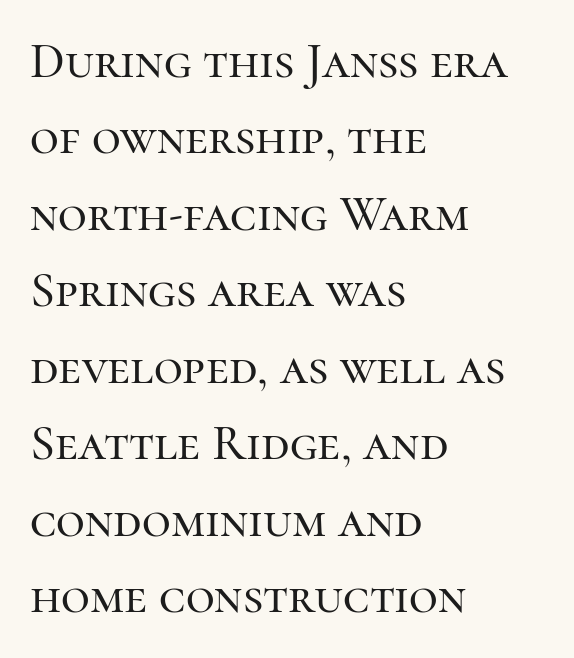
{"serif": "yes", "italic": "no", "width": "normal", "stroke_contrast": "high", "x_height": "medium", "monospaced": "no", "underline": "no", "align": "left", "line_spacing": "normal", "line_spacing_ratio": 1.53, "letter_spacing": "normal", "letter_spacing_em": 0.0, "glyph_px": 50}
